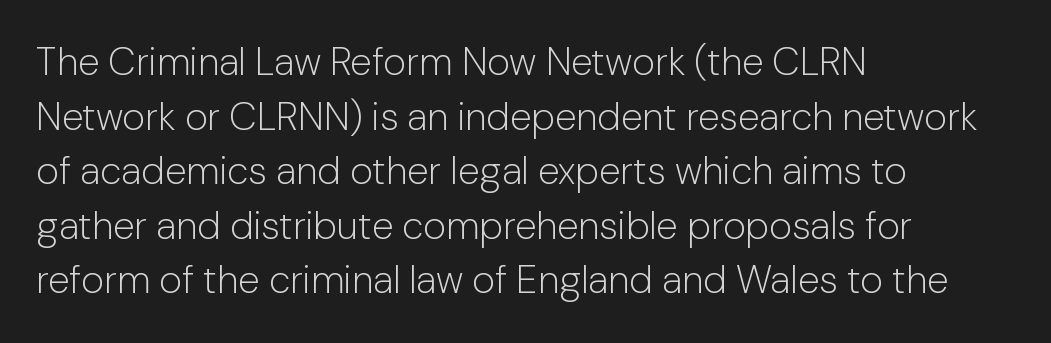
The line texture is even and compact thanks to regular tracking. Quick note: underline off. Does the type have serifs? No, each stem ends abruptly. Varying glyph widths throughout — classic text-font behaviour. The letters stand straight up with perfectly vertical stems.
